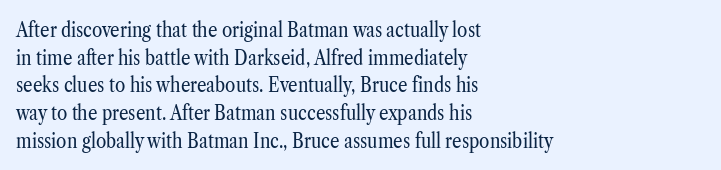
The image shows 21 px text type, upright; set left-aligned, normal line spacing (1.32x), normal letter spacing, not underlined.
